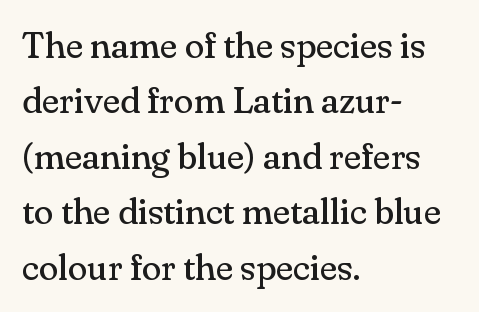
The font family rendered here belongs to the serif group. Vertical spacing — default. This rendering leaves character spacing at its baseline value. Letters have the restrained weight of plain body copy at most. Glance below the letters and you will spot only blank space. Quick note: not italic, upright.
